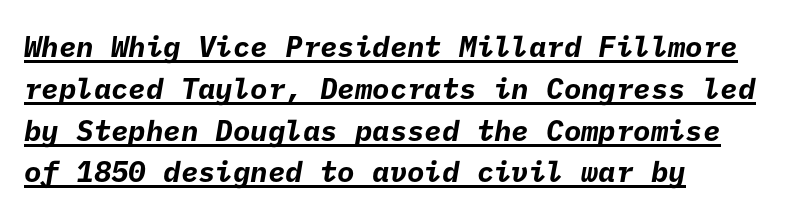
{"serif": "no", "bold": "yes", "weight": "bold", "width": "normal", "stroke_contrast": "low", "x_height": "medium", "underline": "yes", "align": "left", "line_spacing": "normal", "line_spacing_ratio": 1.44, "letter_spacing": "normal", "letter_spacing_em": 0.0, "glyph_px": 29}
